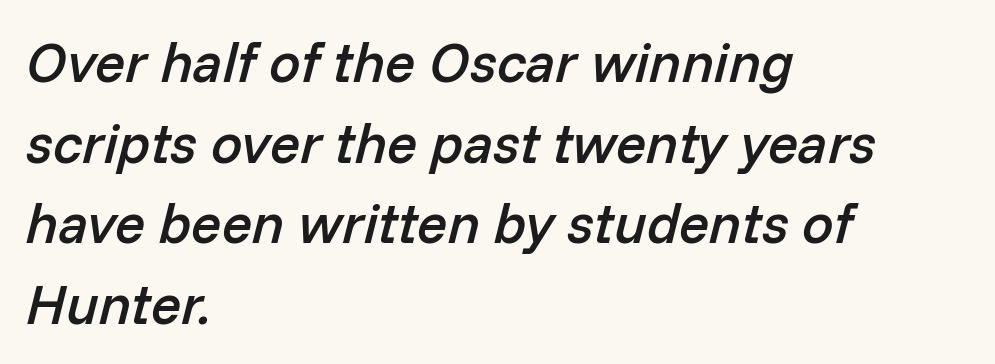
The image shows 56 px semibold type, italic (leaning right); set left-aligned, normal line spacing (1.44x), normal letter spacing, not underlined; low stroke contrast and a medium x-height.
